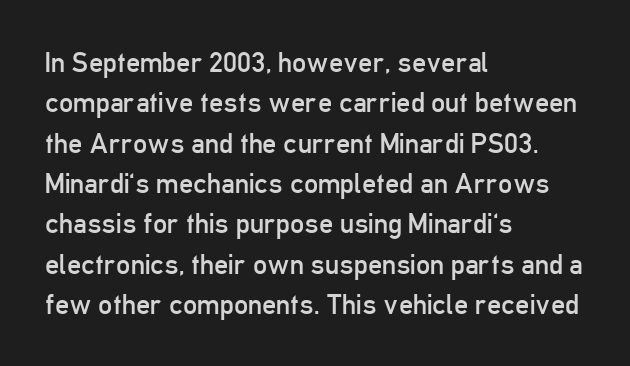
Q: Is the text bold? A: No.
Q: Is the text italic (slanted)? A: No, it is upright.
Q: Is the typeface a serif or a sans-serif typeface? A: Sans-serif.
Q: Is the text underlined? A: No.
Q: How is the paragraph aligned? A: Left-aligned.
Q: Is the spacing between letters normal or unusually wide? A: Normal.
Q: Is the spacing between lines tight, normal or loose? A: Normal.
Q: Width (condensed, normal, or wide)? A: Condensed.
Q: Stroke contrast? A: Low.
Q: x-height? A: Medium.
Q: Monospaced? A: No.
